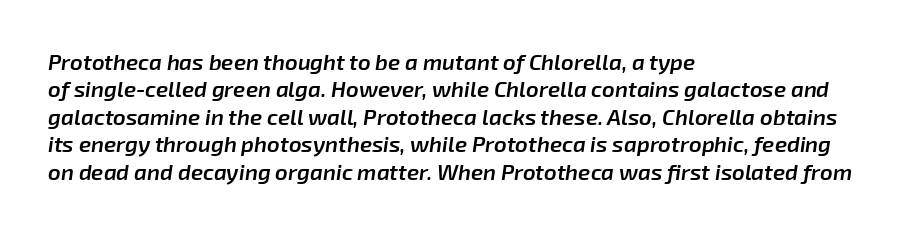
{"italic": "yes", "lean": "right", "slant_degrees": 8, "bold": "semi", "underline": "no", "align": "left", "line_spacing": "normal", "line_spacing_ratio": 1.25, "letter_spacing": "normal", "letter_spacing_em": 0.0, "glyph_px": 22}
